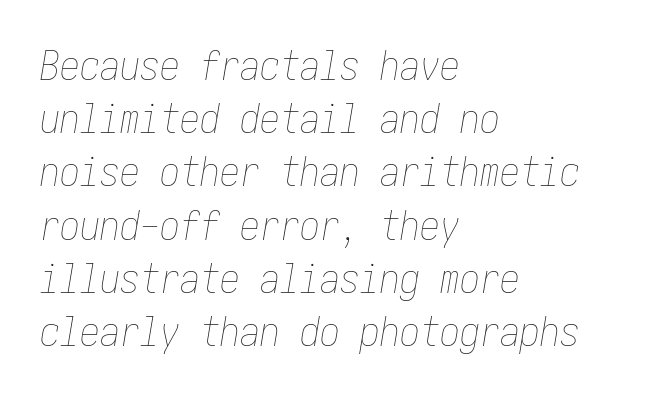
Q: Is the text bold? A: No.
Q: Is the text italic (slanted)? A: Yes, it leans right by about 10 degrees.
Q: Is the text underlined? A: No.
Q: How is the paragraph aligned? A: Left-aligned.
Q: Is the spacing between letters normal or unusually wide? A: Normal.
Q: Is the spacing between lines tight, normal or loose? A: Normal.
Q: Width (condensed, normal, or wide)? A: Condensed.
Q: Stroke contrast? A: Low.
Q: x-height? A: Medium.
